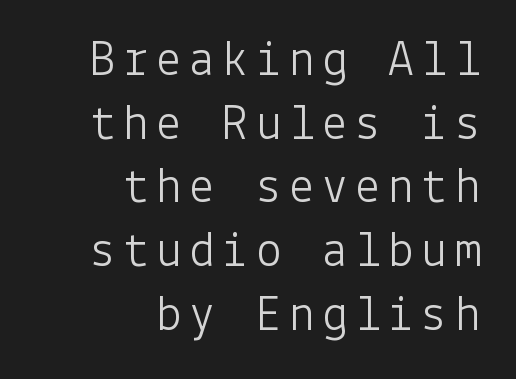
The image shows 51 px light sans-serif type, upright; set right-aligned, normal line spacing (1.25x), not underlined; low stroke contrast and a medium x-height.
